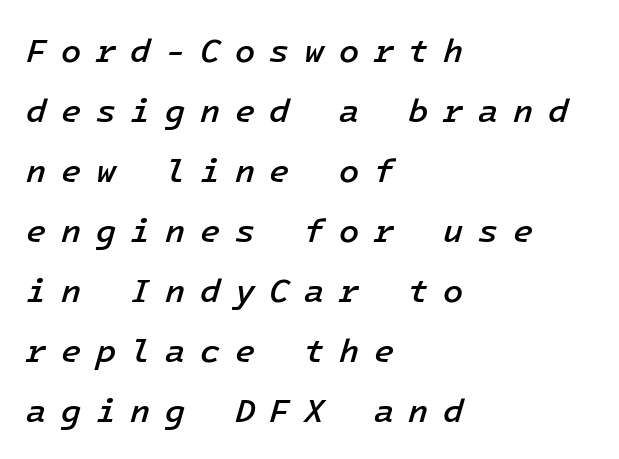
{"italic": "yes", "lean": "right", "slant_degrees": 16, "bold": "semi", "weight": "semibold", "width": "normal", "stroke_contrast": "low", "x_height": "medium", "underline": "no", "align": "left", "line_spacing_ratio": 1.82, "letter_spacing": "wide", "letter_spacing_em": 0.44, "glyph_px": 33}
